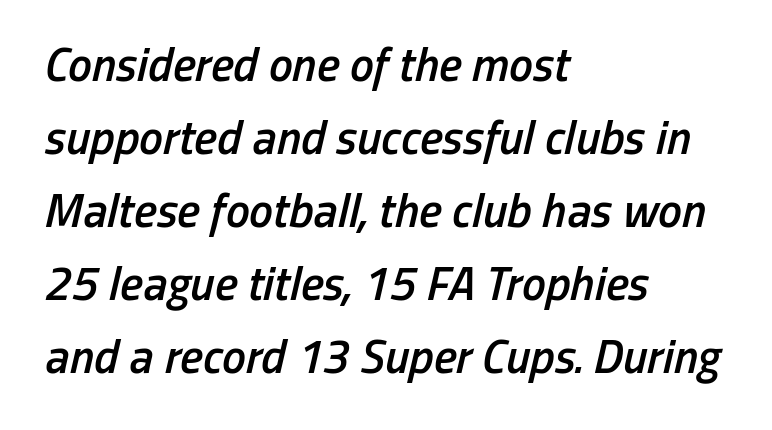
The image shows 48 px semibold, condensed type, italic (leaning right); set left-aligned, normal line spacing (1.52x), normal letter spacing, not underlined; low stroke contrast and a medium x-height.
